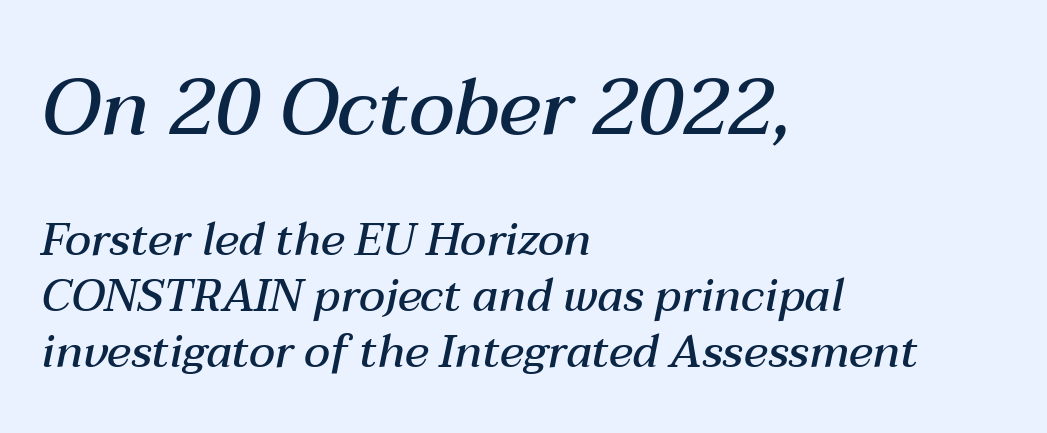
Q: Is the text bold? A: Semi-bold.
Q: Is the text italic (slanted)? A: Yes, it leans right by about 12 degrees.
Q: Is the text underlined? A: No.
Q: How is the paragraph aligned? A: Left-aligned.
Q: Is the spacing between letters normal or unusually wide? A: Normal.
Q: Which block of text is set in a larger size, the first (top) or the second (bottom)? A: The first (top) one.
Q: Width (condensed, normal, or wide)? A: Normal.
Q: Stroke contrast? A: Medium.
Q: x-height? A: Medium.
Q: Monospaced? A: No.
